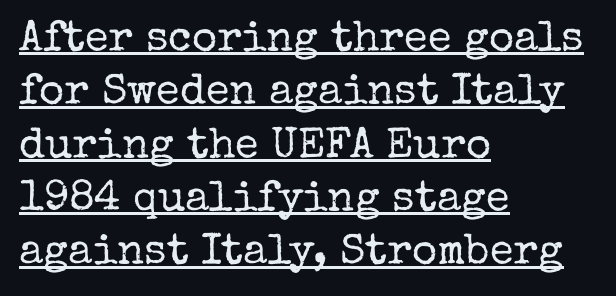
The image shows 43 px regular-weight serif type, upright; set left-aligned, line spacing 1.24x, normal letter spacing, underlined; low stroke contrast and a medium x-height.
